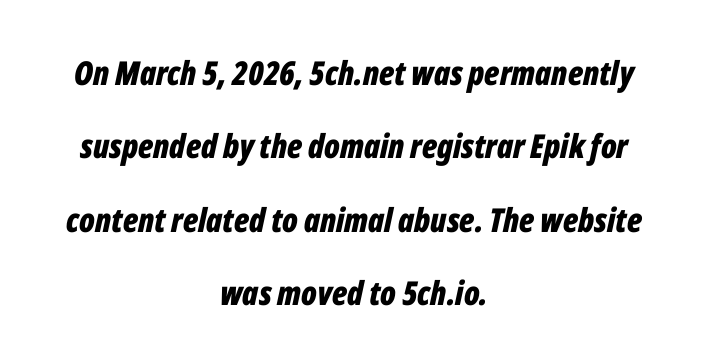
The passage shown is emphatically bold. The space directly below the letters is spotless. The lines in this sample share a center point and differ in where they start and stop. Compared with ordinary roman type, these characters are visibly tilted. The tracking reads as untouched default to a designer's eye. Is this a fixed-width face? No — the glyphs have proportional, varying widths.
